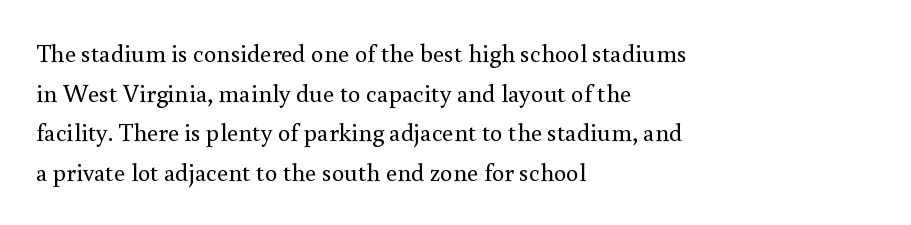
Q: Is the text bold? A: No.
Q: Is the text italic (slanted)? A: No, it is upright.
Q: Is the text underlined? A: No.
Q: How is the paragraph aligned? A: Left-aligned.
Q: Is the spacing between letters normal or unusually wide? A: Normal.
Q: Is the spacing between lines tight, normal or loose? A: Normal.
